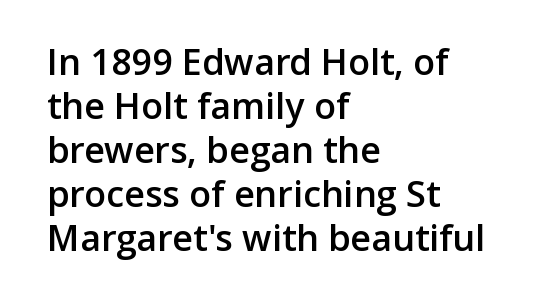
How are the letters spaced? Ordinarily, with no added tracking. The rendering shows plain stroke endings on the letterforms — a sans-serif design. Bare-footed words on every line. This is roman type, the default non-slanted kind.
